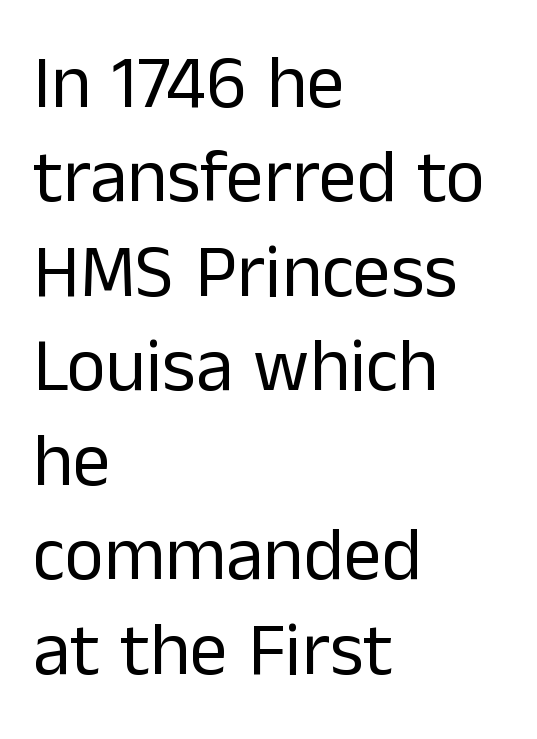
The image shows 75 px regular-weight sans-serif type, upright; set left-aligned, normal line spacing (1.26x), normal letter spacing, not underlined; low stroke contrast and a medium x-height.
